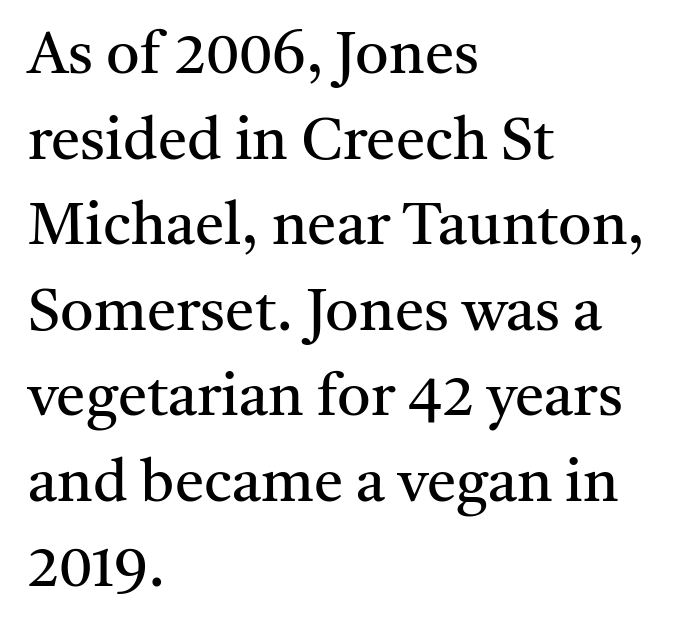
Caption: multi-line text, flush left, ragged right. Think of a printed novel: that variable character pitch is what you see here. The gaps between neighbouring characters are ordinary and unremarkable. You can tell from the footed stems that serif type was used.
